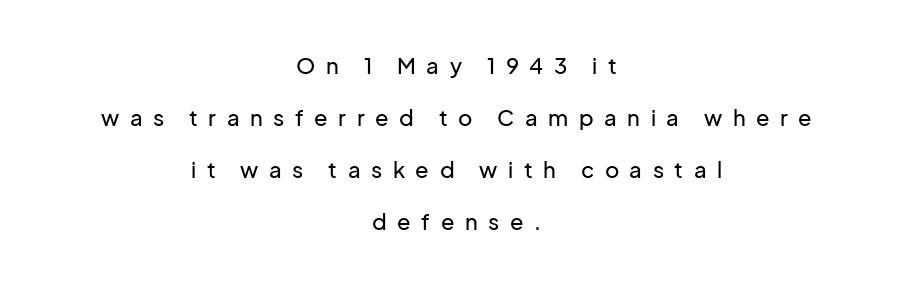
Q: Is the text italic (slanted)? A: No, it is upright.
Q: Is the text underlined? A: No.
Q: How is the paragraph aligned? A: Centered.
Q: Is the spacing between letters normal or unusually wide? A: Unusually wide.
Q: Is the spacing between lines tight, normal or loose? A: Loose.
